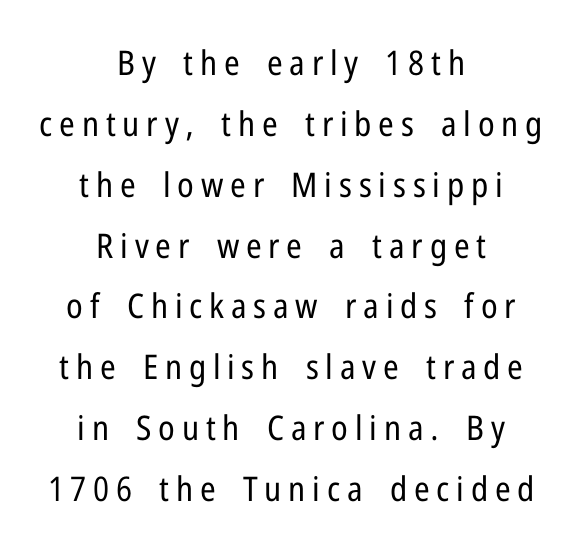
This is sans-serif lettering, the kind often seen on screens and signage. No letter is thick-stroked: the sample isn't bold. These lines are rendered in a variable-pitch font. Visually the block forms a symmetrical silhouette, jagged on both flanks. The rendering inserts visible extra space after every character. Underlining? Definitely not there.
